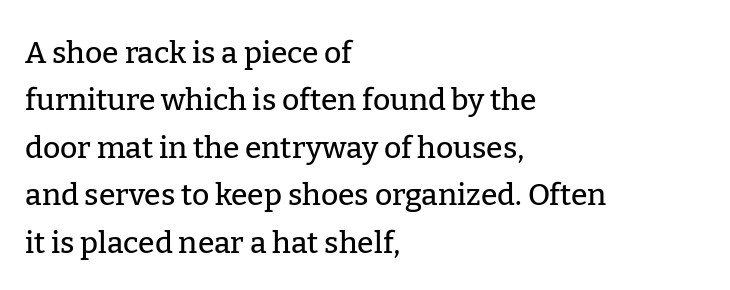
{"serif": "yes", "italic": "no", "width": "normal", "stroke_contrast": "low", "x_height": "medium", "monospaced": "no", "underline": "no", "align": "left", "line_spacing": "normal", "line_spacing_ratio": 1.58, "letter_spacing": "normal", "letter_spacing_em": 0.0, "glyph_px": 30}
